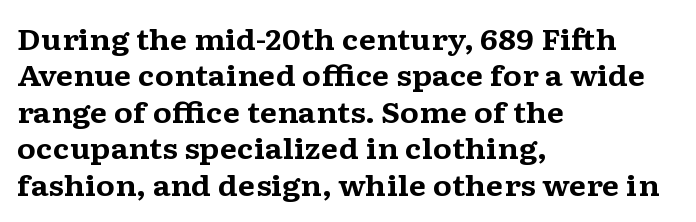
A typesetter would call this leading conventional body-copy spacing. Typographic density is high because the face is bold. Old-style or modern, the face here clearly has serifs. The strip under each line holds only bare page. If you drew a line through each stem, it would be perfectly vertical. Short and long lines alike share a common starting point at left.
